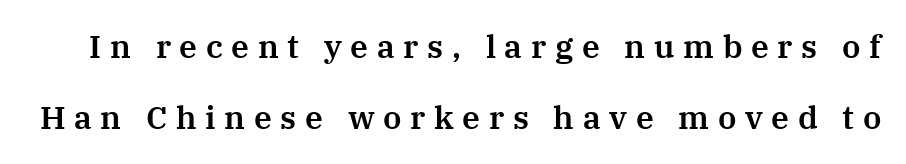
{"serif": "yes", "italic": "no", "width": "normal", "stroke_contrast": "medium", "x_height": "medium", "monospaced": "no", "underline": "no", "line_spacing": "loose", "line_spacing_ratio": 2.23, "letter_spacing": "wide", "letter_spacing_em": 0.27, "glyph_px": 32}
